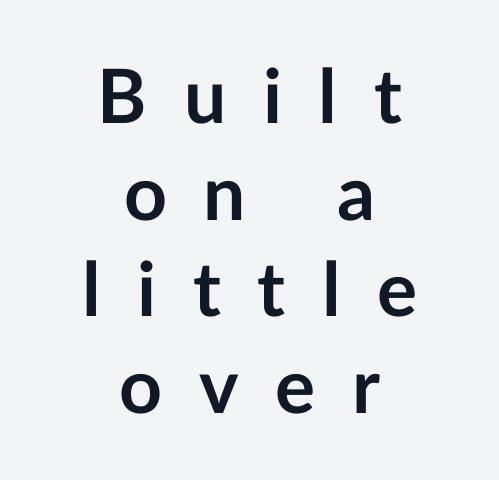
The image shows 75 px semibold sans-serif type, upright; set centered, normal line spacing (1.29x), unusually wide letter spacing (+0.49 em), not underlined; low stroke contrast and a medium x-height.
